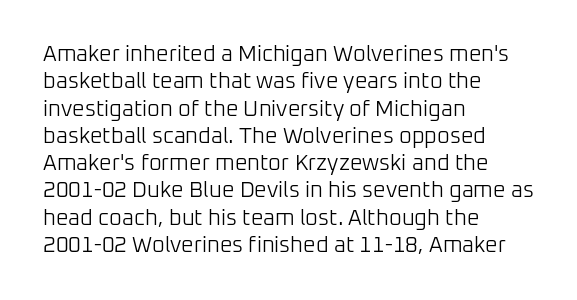
Q: Is the text bold? A: No.
Q: Is the text italic (slanted)? A: No, it is upright.
Q: Is the text underlined? A: No.
Q: How is the paragraph aligned? A: Left-aligned.
Q: Is the spacing between letters normal or unusually wide? A: Normal.
